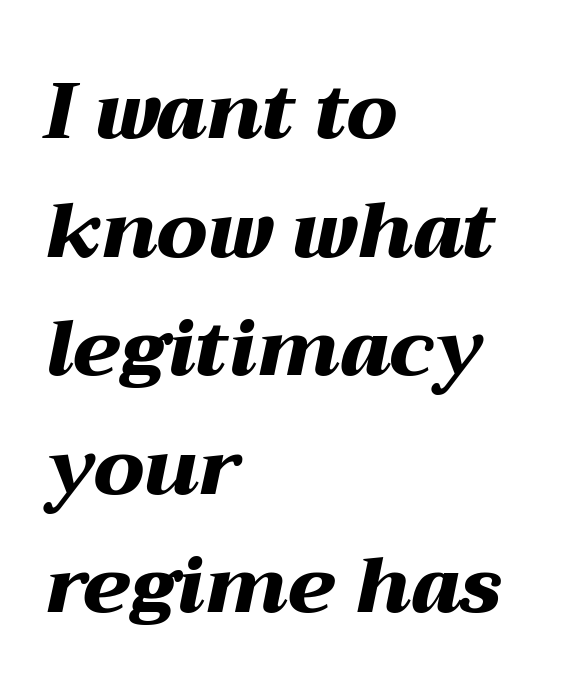
Q: Is the text bold? A: Yes.
Q: Is the text italic (slanted)? A: Yes, it leans right by about 12 degrees.
Q: Is the text underlined? A: No.
Q: How is the paragraph aligned? A: Left-aligned.
Q: Is the spacing between letters normal or unusually wide? A: Normal.
Q: Is the spacing between lines tight, normal or loose? A: Normal.
Q: Width (condensed, normal, or wide)? A: Wide.
Q: Stroke contrast? A: Medium.
Q: x-height? A: Medium.
Q: Monospaced? A: No.
